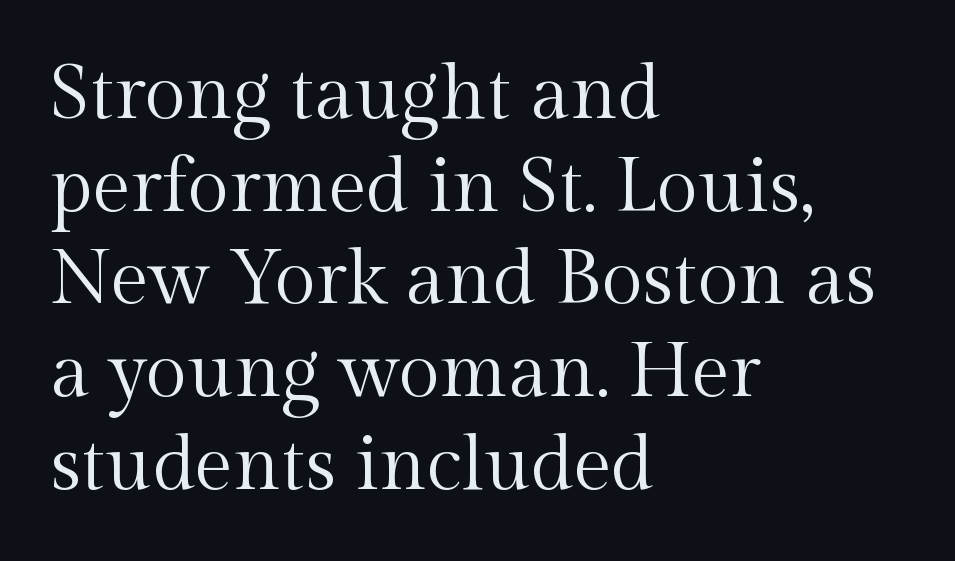
{"serif": "yes", "italic": "no", "bold": "no", "weight": "regular", "width": "normal", "x_height": "medium", "monospaced": "no", "underline": "no", "align": "left", "line_spacing_ratio": 1.22, "letter_spacing": "normal", "letter_spacing_em": 0.0, "glyph_px": 76}
